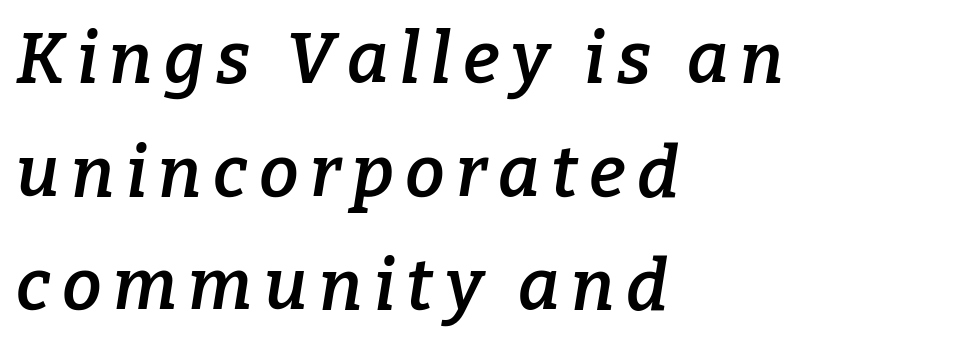
{"serif": "yes", "italic": "yes", "lean": "right", "slant_degrees": 9, "bold": "semi", "weight": "semibold", "width": "normal", "stroke_contrast": "low", "x_height": "medium", "monospaced": "no", "underline": "no", "align": "left", "line_spacing": "normal", "line_spacing_ratio": 1.6, "glyph_px": 71}
